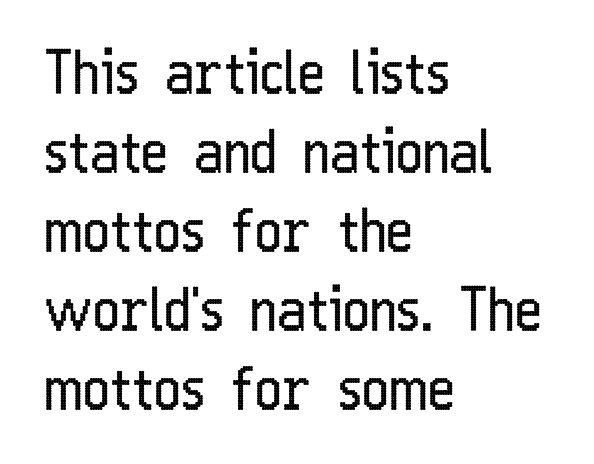
Q: Is the text bold? A: No.
Q: Is the text italic (slanted)? A: No, it is upright.
Q: Is the typeface a serif or a sans-serif typeface? A: Sans-serif.
Q: Is the text underlined? A: No.
Q: How is the paragraph aligned? A: Left-aligned.
Q: Is the spacing between letters normal or unusually wide? A: Normal.
Q: Is the spacing between lines tight, normal or loose? A: Normal.
Q: Width (condensed, normal, or wide)? A: Condensed.
Q: Stroke contrast? A: Low.
Q: x-height? A: Medium.
Q: Monospaced? A: No.
